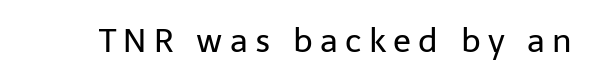
{"serif": "no", "italic": "no", "bold": "no", "weight": "regular", "width": "normal", "stroke_contrast": "low", "x_height": "medium", "monospaced": "no", "underline": "no", "letter_spacing": "wide", "letter_spacing_em": 0.22, "glyph_px": 33}
